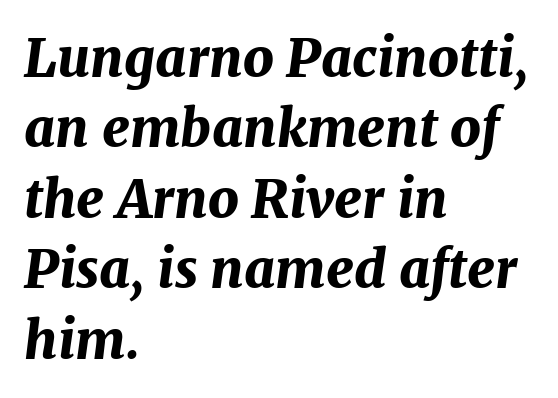
{"italic": "yes", "lean": "right", "slant_degrees": 7, "bold": "yes", "weight": "bold", "width": "normal", "stroke_contrast": "medium", "x_height": "medium", "monospaced": "no", "underline": "no", "align": "left", "line_spacing": "normal", "line_spacing_ratio": 1.33, "letter_spacing": "normal", "letter_spacing_em": 0.0, "glyph_px": 53}
